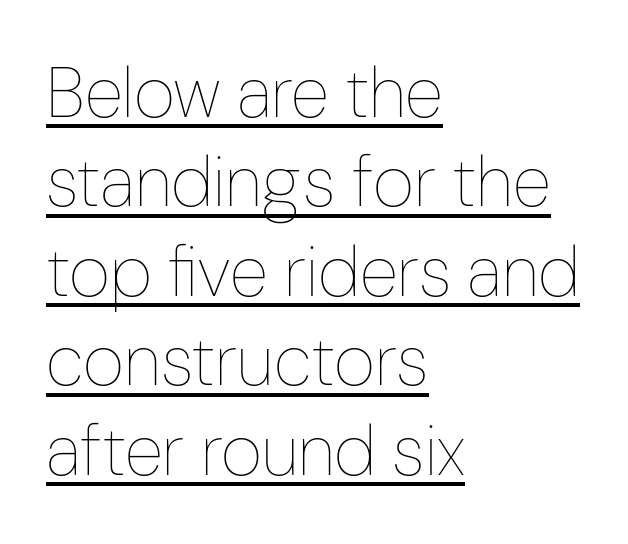
Q: Is the text bold? A: No.
Q: Is the text italic (slanted)? A: No, it is upright.
Q: Is the text underlined? A: Yes.
Q: How is the paragraph aligned? A: Left-aligned.
Q: Is the spacing between letters normal or unusually wide? A: Normal.
Q: Is the spacing between lines tight, normal or loose? A: Normal.
Q: Width (condensed, normal, or wide)? A: Condensed.
Q: Stroke contrast? A: Low.
Q: x-height? A: Medium.
Q: Monospaced? A: No.
